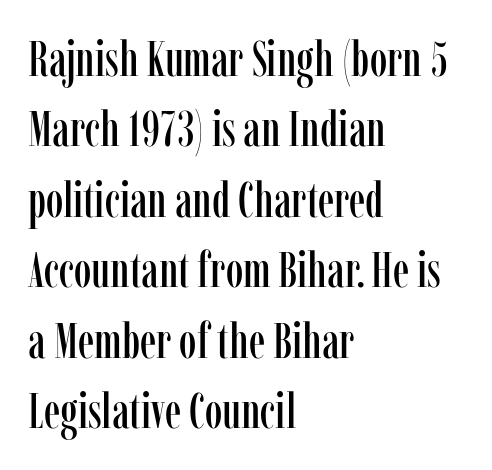
The image shows 50 px condensed serif type, upright; set left-aligned, normal line spacing (1.41x), normal letter spacing, not underlined; low stroke contrast and a medium x-height.
